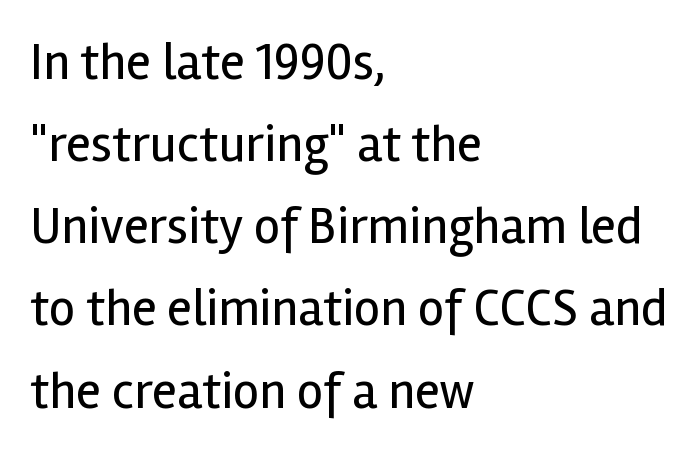
Q: Is the text bold? A: No.
Q: Is the text italic (slanted)? A: No, it is upright.
Q: Is the typeface a serif or a sans-serif typeface? A: Sans-serif.
Q: Is the text underlined? A: No.
Q: How is the paragraph aligned? A: Left-aligned.
Q: Is the spacing between letters normal or unusually wide? A: Normal.
Q: Is the spacing between lines tight, normal or loose? A: Normal.
Q: Width (condensed, normal, or wide)? A: Normal.
Q: x-height? A: Medium.
Q: Monospaced? A: No.
